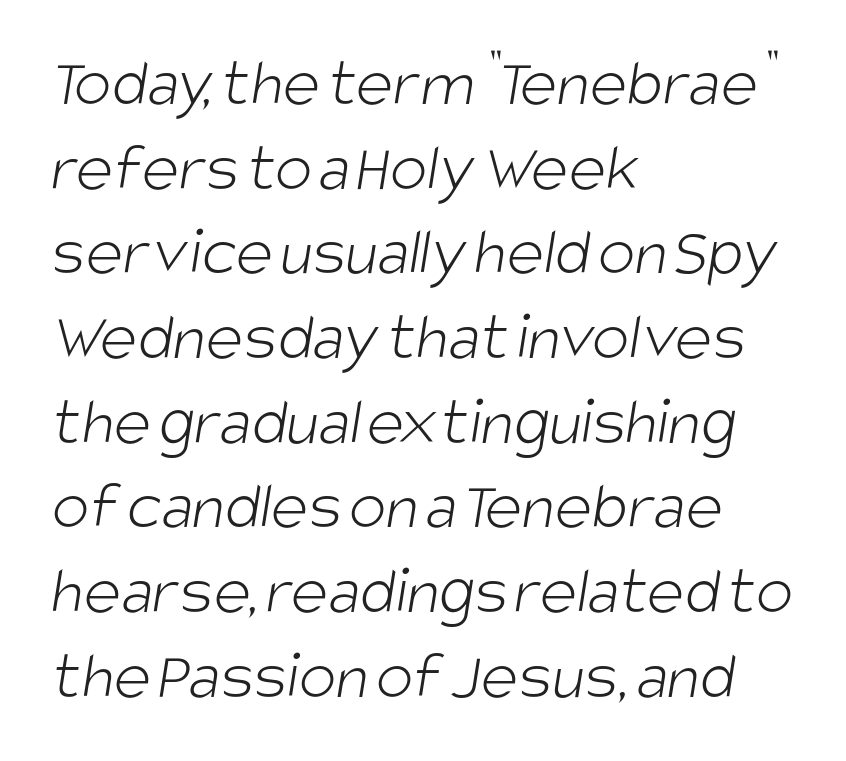
Q: Is the text bold? A: No.
Q: Is the typeface a serif or a sans-serif typeface? A: Sans-serif.
Q: Is the text underlined? A: No.
Q: How is the paragraph aligned? A: Left-aligned.
Q: Is the spacing between letters normal or unusually wide? A: Normal.
Q: Width (condensed, normal, or wide)? A: Condensed.
Q: Stroke contrast? A: Low.
Q: x-height? A: Large.
Q: Monospaced? A: No.
